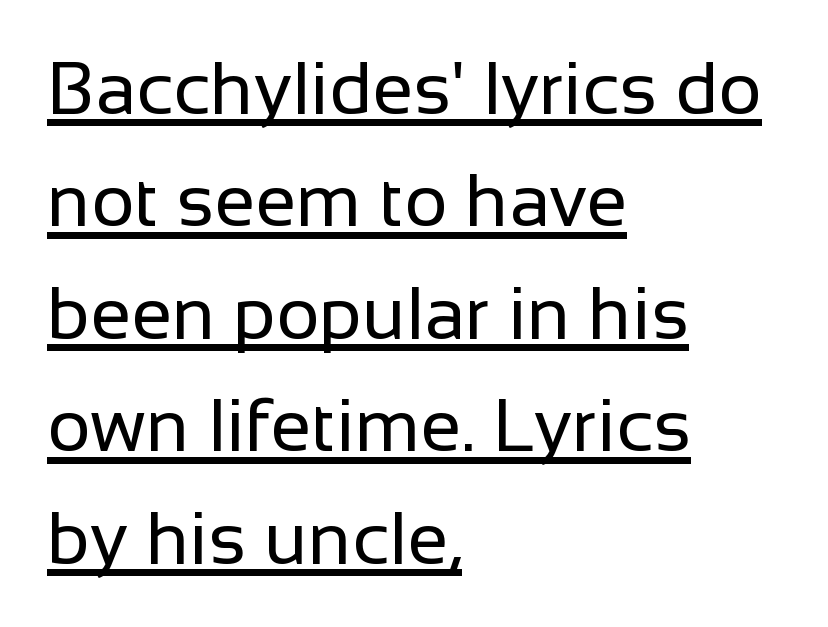
{"serif": "no", "italic": "no", "bold": "no", "weight": "regular", "width": "normal", "stroke_contrast": "low", "x_height": "medium", "monospaced": "no", "underline": "yes", "align": "left", "line_spacing": "normal", "line_spacing_ratio": 1.52, "letter_spacing": "normal", "letter_spacing_em": 0.0, "glyph_px": 74}
